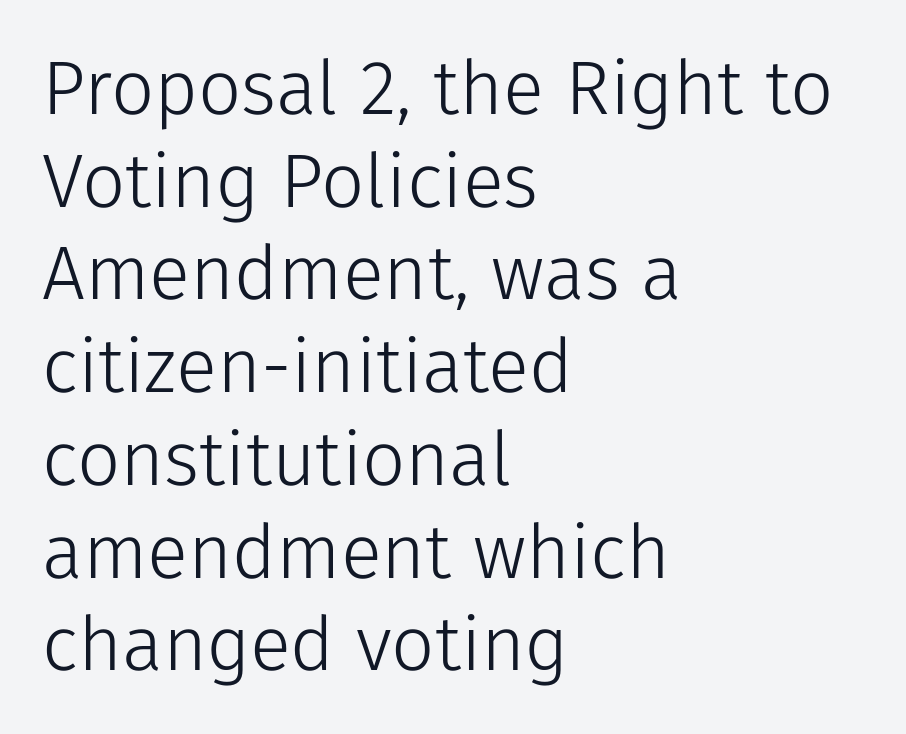
{"serif": "no", "italic": "no", "bold": "no", "weight": "light", "width": "normal", "stroke_contrast": "low", "x_height": "medium", "monospaced": "no", "underline": "no", "align": "left", "line_spacing_ratio": 1.22, "letter_spacing": "normal", "letter_spacing_em": 0.0, "glyph_px": 76}
